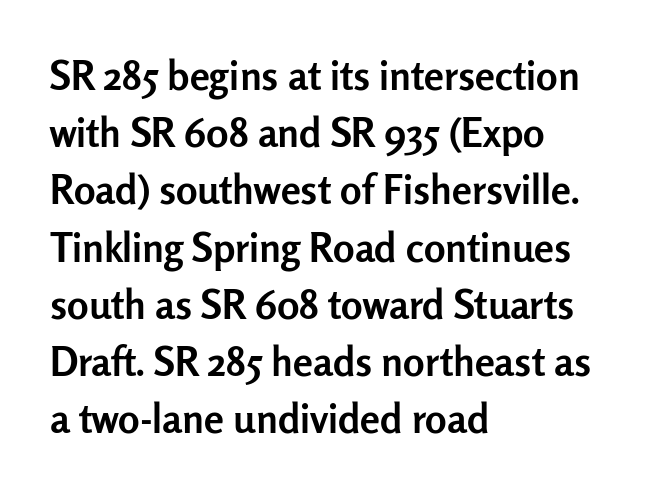
This sample has the flowing, uneven cadence of proportional lettering. This sample uses an upright cut, with every glyph sitting square on the baseline. Words appear dense and cohesive because spacing is normal. A typesetter would call this leading conventional body-copy spacing. In CSS terms this would be text-align: left. This is sans-serif lettering, the kind often seen on screens and signage.
